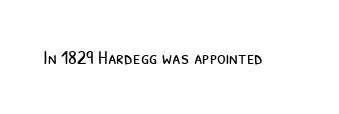
Think standard paragraph weight, or any step lighter than that. Spacing between characters is what you'd get straight out of the box. The space directly below the letters is spotless.
